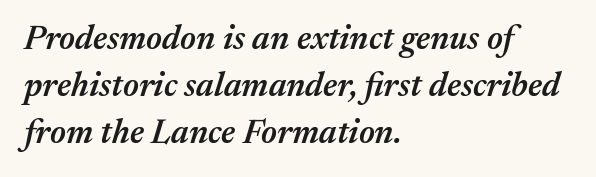
Q: Is the text bold? A: Semi-bold.
Q: Is the text italic (slanted)? A: Yes, it leans right by about 17 degrees.
Q: Is the text underlined? A: No.
Q: How is the paragraph aligned? A: Left-aligned.
Q: Is the spacing between letters normal or unusually wide? A: Normal.
Q: Is the spacing between lines tight, normal or loose? A: Normal.
Q: Width (condensed, normal, or wide)? A: Normal.
Q: Stroke contrast? A: Medium.
Q: x-height? A: Medium.
Q: Monospaced? A: No.
